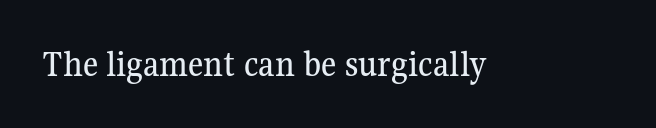
{"serif": "yes", "italic": "no", "width": "normal", "stroke_contrast": "medium", "x_height": "medium", "monospaced": "no", "underline": "no", "letter_spacing": "normal", "letter_spacing_em": 0.0, "glyph_px": 37}
